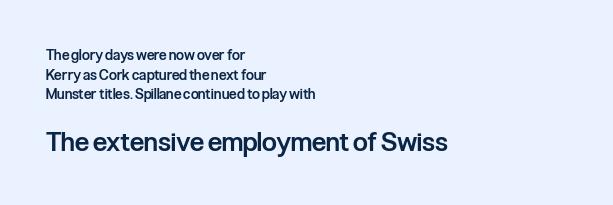
The image shows 26 px text type, upright; set left-aligned, normal line spacing (1.41x), normal letter spacing, not underlined; the second (bottom) block is 1.86x larger.
